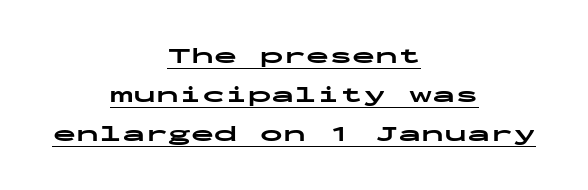
Style check: upright. Leading matches the norm, producing a regular column. Heavy-handed strokes throughout: this text is bold. Does a line run under the words? Yes, clearly. A centered setting, common on invitations and titles, is used for this passage.
